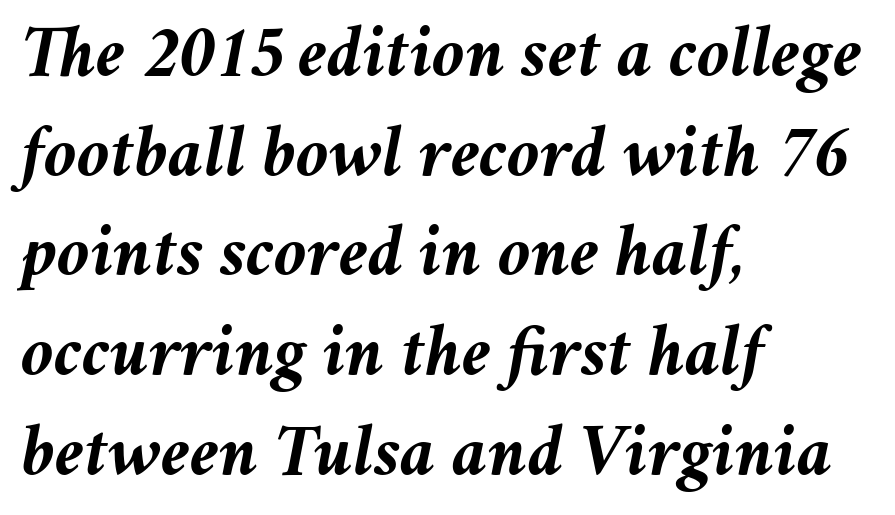
The image shows 75 px semibold type, italic (leaning right); set left-aligned, normal line spacing (1.33x), normal letter spacing, not underlined; medium stroke contrast and a medium x-height.
